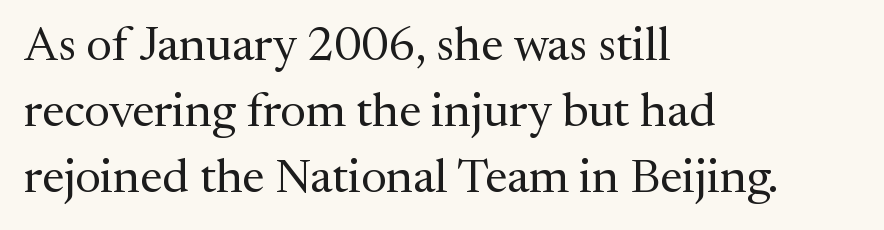
These lines are rendered in a variable-pitch font. Ascenders rise straight up at ninety degrees. Caption: standard tracking, unaltered. Vertical spacing — default. The compositor pushed each line to the left boundary. Note: serifs present on the glyphs.
